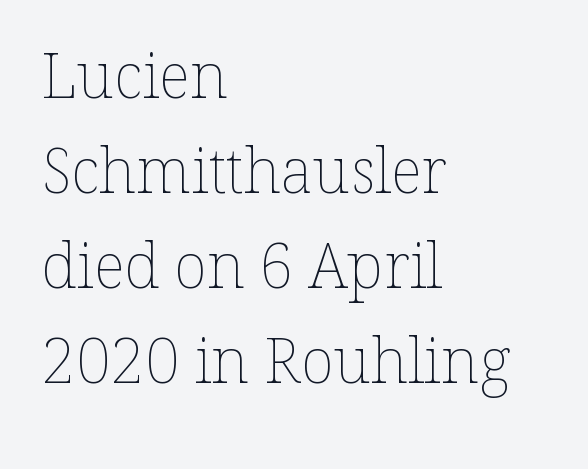
{"italic": "no", "bold": "no", "weight": "thin", "width": "normal", "stroke_contrast": "low", "x_height": "medium", "monospaced": "no", "underline": "no", "align": "left", "line_spacing": "normal", "line_spacing_ratio": 1.53, "letter_spacing": "normal", "letter_spacing_em": 0.0, "glyph_px": 62}
